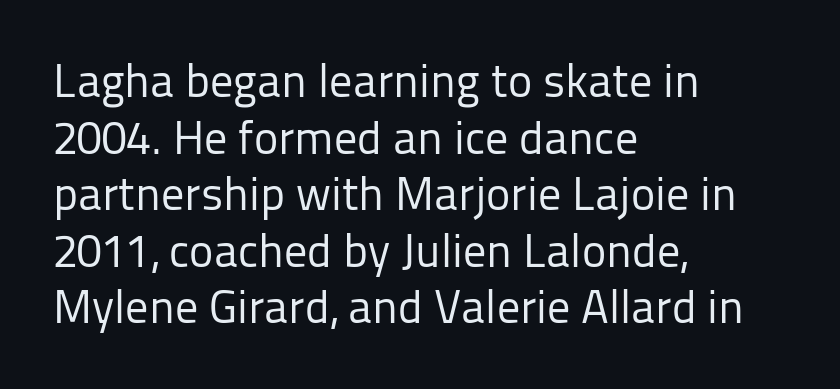
Q: Is the text bold? A: No.
Q: Is the text italic (slanted)? A: No, it is upright.
Q: Is the typeface a serif or a sans-serif typeface? A: Sans-serif.
Q: Is the text underlined? A: No.
Q: How is the paragraph aligned? A: Left-aligned.
Q: Is the spacing between letters normal or unusually wide? A: Normal.
Q: Width (condensed, normal, or wide)? A: Normal.
Q: Stroke contrast? A: Low.
Q: x-height? A: Medium.
Q: Monospaced? A: No.
